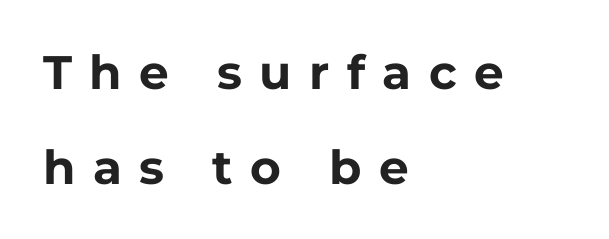
Q: Is the text bold? A: Yes.
Q: Is the text italic (slanted)? A: No, it is upright.
Q: Is the typeface a serif or a sans-serif typeface? A: Sans-serif.
Q: Is the text underlined? A: No.
Q: How is the paragraph aligned? A: Left-aligned.
Q: Is the spacing between letters normal or unusually wide? A: Unusually wide.
Q: Is the spacing between lines tight, normal or loose? A: Loose.
Q: Width (condensed, normal, or wide)? A: Normal.
Q: Stroke contrast? A: Low.
Q: x-height? A: Medium.
Q: Monospaced? A: No.
